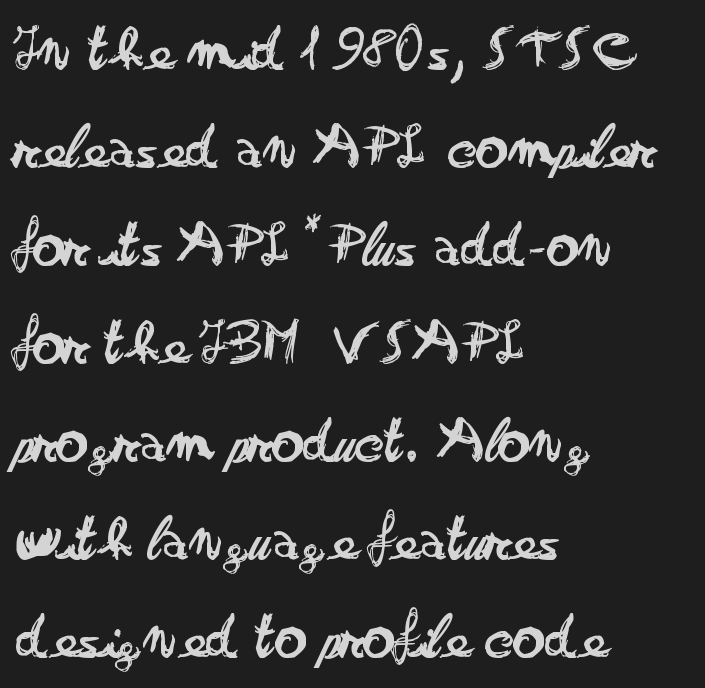
These lines sit exactly where default settings would place them. Horizontally, the lines are justified to the leading edge only. A typesetter would mark this as roman, not italic. Is the type heavy? It reads as light-to-regular instead. The type family on display is of the sans-serif kind.
